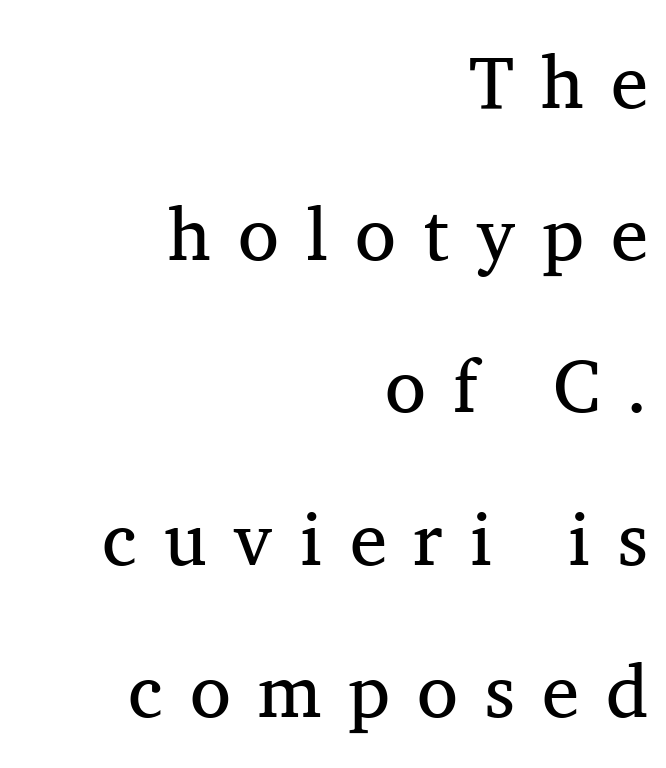
Q: Is the text bold? A: No.
Q: Is the text italic (slanted)? A: No, it is upright.
Q: Is the typeface a serif or a sans-serif typeface? A: Serif.
Q: Is the text underlined? A: No.
Q: How is the paragraph aligned? A: Right-aligned.
Q: Is the spacing between letters normal or unusually wide? A: Unusually wide.
Q: Is the spacing between lines tight, normal or loose? A: Loose.
Q: Width (condensed, normal, or wide)? A: Normal.
Q: Stroke contrast? A: Medium.
Q: x-height? A: Medium.
Q: Monospaced? A: No.
